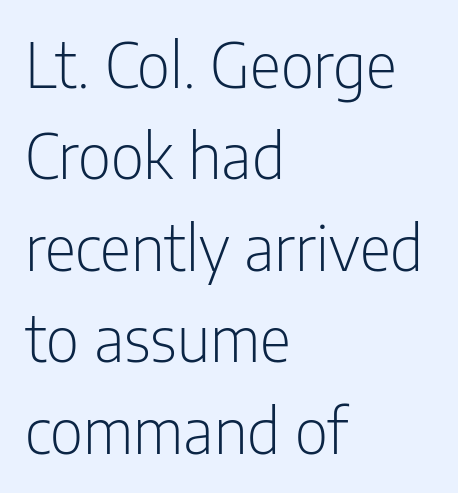
The image shows 61 px light, condensed sans-serif type, upright; set left-aligned, normal line spacing (1.5x), normal letter spacing, not underlined; low stroke contrast and a medium x-height.
